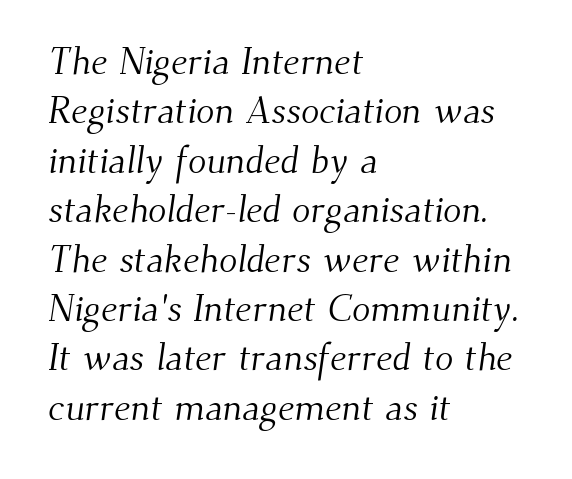
Spacing verdict: proportional, widths tailored to each character. Nothing heavy about these letters — not bold at all. The words here are not underlined. Horizontal alignment here is leftward, the default for most running prose. Evenly set lines give the paragraph a standard silhouette. Between one letter and the next there's only the usual sliver of space.
